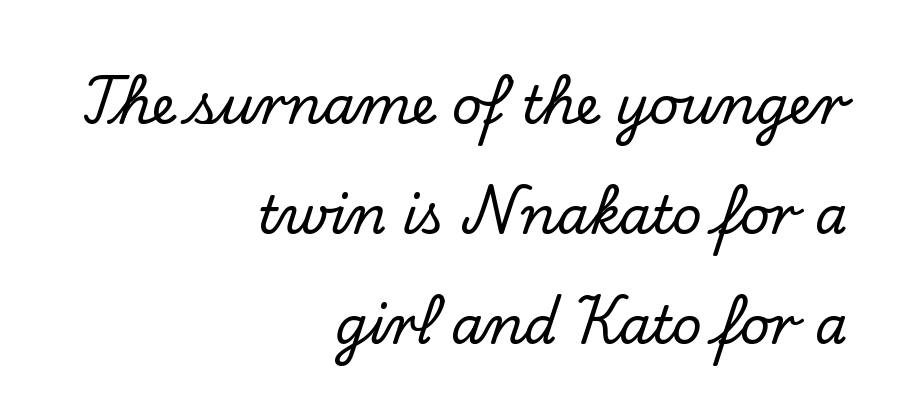
The image shows 52 px serif type; set right-aligned, loose line spacing (2.12x), normal letter spacing, not underlined; low stroke contrast and a small x-height.
